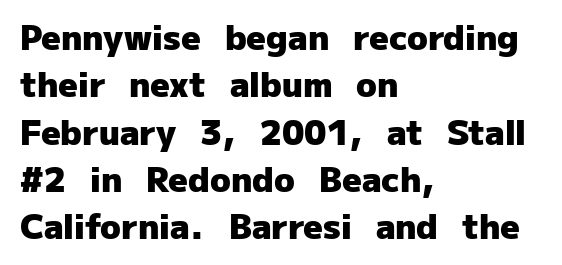
Q: Is the text bold? A: Yes.
Q: Is the text italic (slanted)? A: No, it is upright.
Q: Is the typeface a serif or a sans-serif typeface? A: Sans-serif.
Q: Is the text underlined? A: No.
Q: How is the paragraph aligned? A: Left-aligned.
Q: Is the spacing between letters normal or unusually wide? A: Normal.
Q: Is the spacing between lines tight, normal or loose? A: Normal.
Q: Width (condensed, normal, or wide)? A: Normal.
Q: Stroke contrast? A: Low.
Q: x-height? A: Medium.
Q: Monospaced? A: No.
